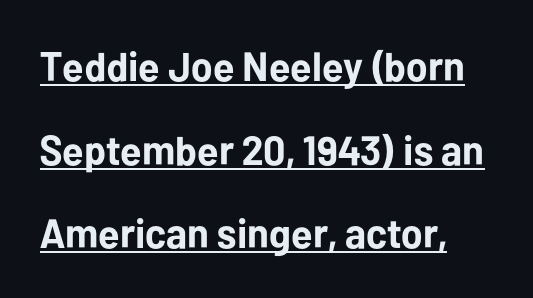
The image shows 41 px bold sans-serif type, upright; set left-aligned, loose line spacing (2.04x), normal letter spacing, underlined; low stroke contrast and a medium x-height.
